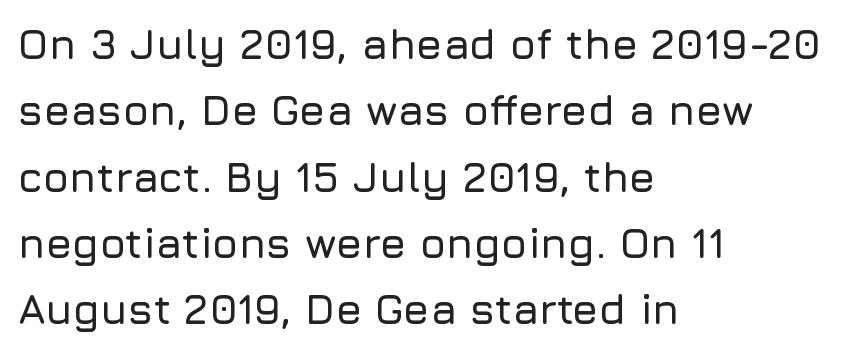
Q: Is the text italic (slanted)? A: No, it is upright.
Q: Is the typeface a serif or a sans-serif typeface? A: Sans-serif.
Q: Is the text underlined? A: No.
Q: How is the paragraph aligned? A: Left-aligned.
Q: Is the spacing between letters normal or unusually wide? A: Normal.
Q: Is the spacing between lines tight, normal or loose? A: Normal.
Q: Width (condensed, normal, or wide)? A: Normal.
Q: Stroke contrast? A: Low.
Q: x-height? A: Medium.
Q: Monospaced? A: No.
